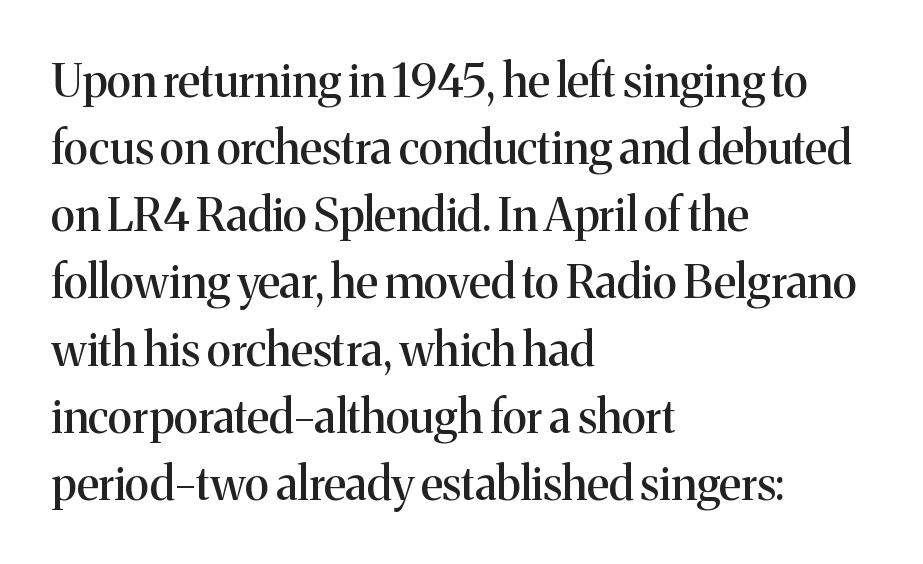
Inter-character spacing is left at the font's built-in metrics. The type sits square on the baseline with zero lean. Think of a printed novel: that variable character pitch is what you see here. Unmarked baselines from the first word to the last. Horizontal alignment here is leftward, the default for most running prose. The rendering uses a moderate line-height, typical for paragraphs.
